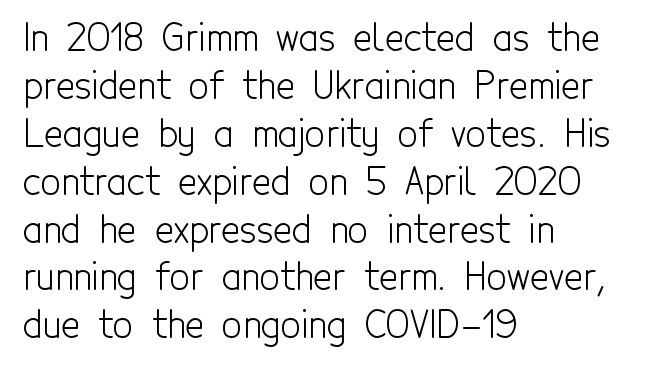
{"serif": "no", "italic": "no", "bold": "no", "weight": "light", "width": "condensed", "x_height": "medium", "monospaced": "no", "underline": "no", "align": "left", "line_spacing": "normal", "line_spacing_ratio": 1.33, "letter_spacing": "normal", "letter_spacing_em": 0.0, "glyph_px": 36}
